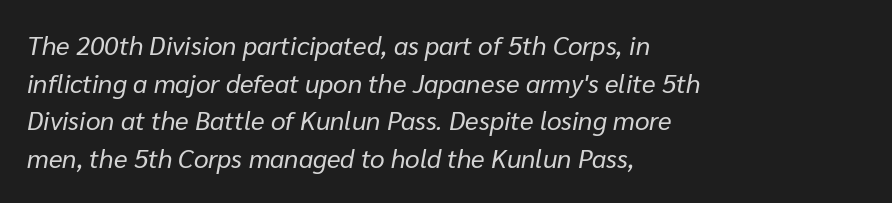
Q: Is the text bold? A: No.
Q: Is the text italic (slanted)? A: Yes, it leans right by about 10 degrees.
Q: Is the text underlined? A: No.
Q: How is the paragraph aligned? A: Left-aligned.
Q: Is the spacing between letters normal or unusually wide? A: Normal.
Q: Is the spacing between lines tight, normal or loose? A: Normal.
